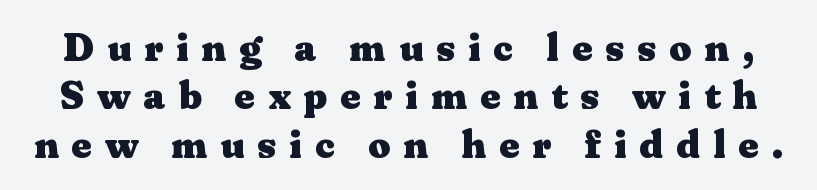
Q: Is the text bold? A: Yes.
Q: Is the text italic (slanted)? A: No, it is upright.
Q: Is the typeface a serif or a sans-serif typeface? A: Serif.
Q: Is the text underlined? A: No.
Q: Is the spacing between letters normal or unusually wide? A: Unusually wide.
Q: Width (condensed, normal, or wide)? A: Wide.
Q: Stroke contrast? A: Medium.
Q: x-height? A: Medium.
Q: Monospaced? A: No.
